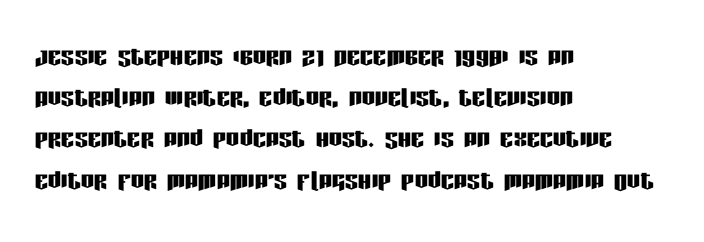
{"serif": "no", "italic": "no", "width": "condensed", "stroke_contrast": "low", "x_height": "large", "monospaced": "no", "underline": "no", "align": "left", "line_spacing": "normal", "line_spacing_ratio": 1.25, "letter_spacing": "normal", "letter_spacing_em": 0.0, "glyph_px": 33}
